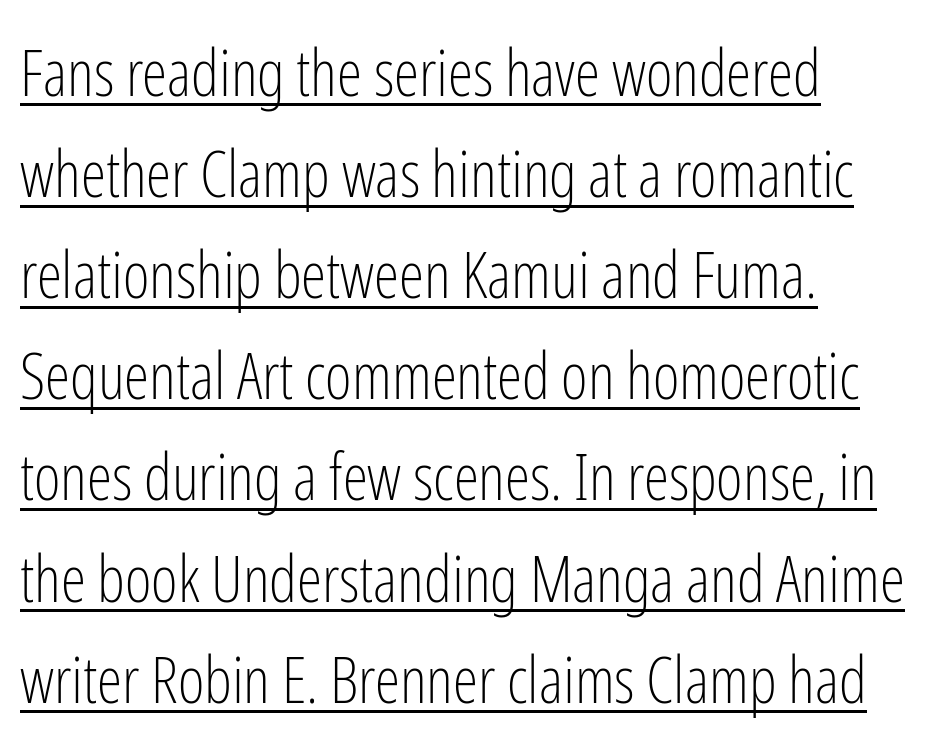
Q: Is the text bold? A: No.
Q: Is the text italic (slanted)? A: No, it is upright.
Q: Is the typeface a serif or a sans-serif typeface? A: Sans-serif.
Q: Is the text underlined? A: Yes.
Q: How is the paragraph aligned? A: Left-aligned.
Q: Is the spacing between letters normal or unusually wide? A: Normal.
Q: Is the spacing between lines tight, normal or loose? A: Normal.
Q: Width (condensed, normal, or wide)? A: Condensed.
Q: Stroke contrast? A: Low.
Q: x-height? A: Medium.
Q: Monospaced? A: No.
